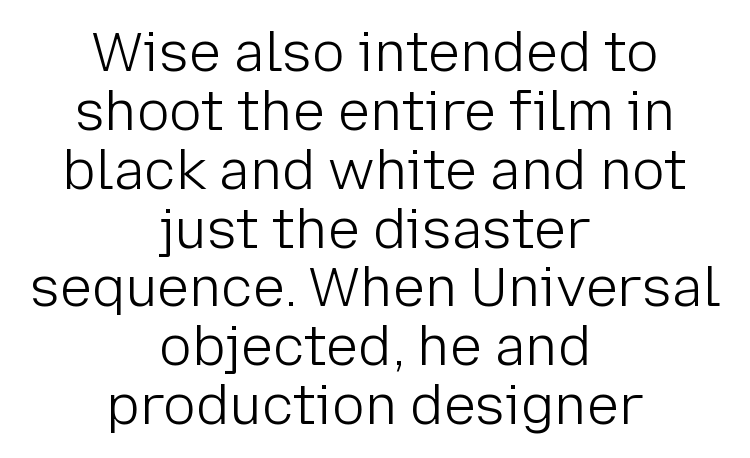
Q: Is the text bold? A: No.
Q: Is the text italic (slanted)? A: No, it is upright.
Q: Is the typeface a serif or a sans-serif typeface? A: Sans-serif.
Q: Is the text underlined? A: No.
Q: How is the paragraph aligned? A: Centered.
Q: Is the spacing between letters normal or unusually wide? A: Normal.
Q: Is the spacing between lines tight, normal or loose? A: Tight.
Q: Width (condensed, normal, or wide)? A: Normal.
Q: Stroke contrast? A: Low.
Q: x-height? A: Medium.
Q: Monospaced? A: No.
